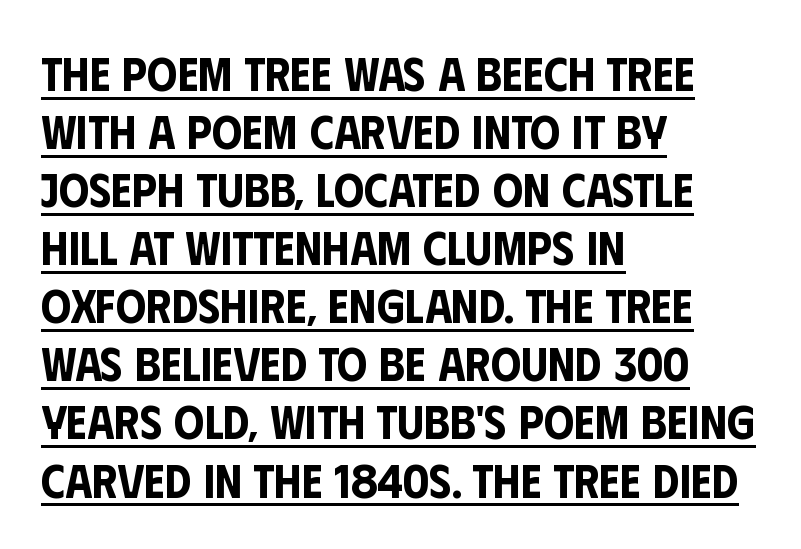
Q: Is the text italic (slanted)? A: No, it is upright.
Q: Is the typeface a serif or a sans-serif typeface? A: Sans-serif.
Q: Is the text underlined? A: Yes.
Q: How is the paragraph aligned? A: Left-aligned.
Q: Is the spacing between letters normal or unusually wide? A: Normal.
Q: Width (condensed, normal, or wide)? A: Condensed.
Q: Stroke contrast? A: Low.
Q: x-height? A: Large.
Q: Monospaced? A: No.
